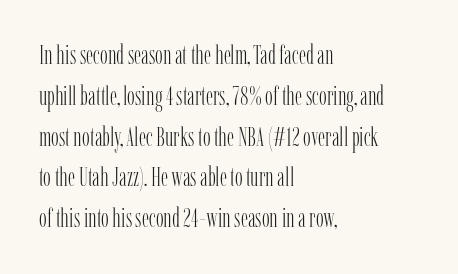
Q: Is the text bold? A: No.
Q: Is the text italic (slanted)? A: No, it is upright.
Q: Is the text underlined? A: No.
Q: How is the paragraph aligned? A: Left-aligned.
Q: Is the spacing between letters normal or unusually wide? A: Normal.
Q: Is the spacing between lines tight, normal or loose? A: Normal.
